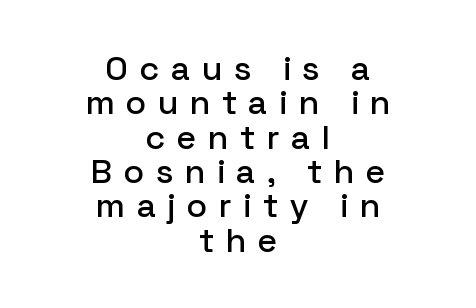
A typesetter would call this leading minimal, almost set solid. The space directly below the letters is spotless. Character widths vary here, with narrow letters taking less room than wide ones. Unlike italic type, these characters show no tilt at all. A centered setting, common on invitations and titles, is used for this passage. Honestly, the letter spacing is so wide it's the main thing you notice.
